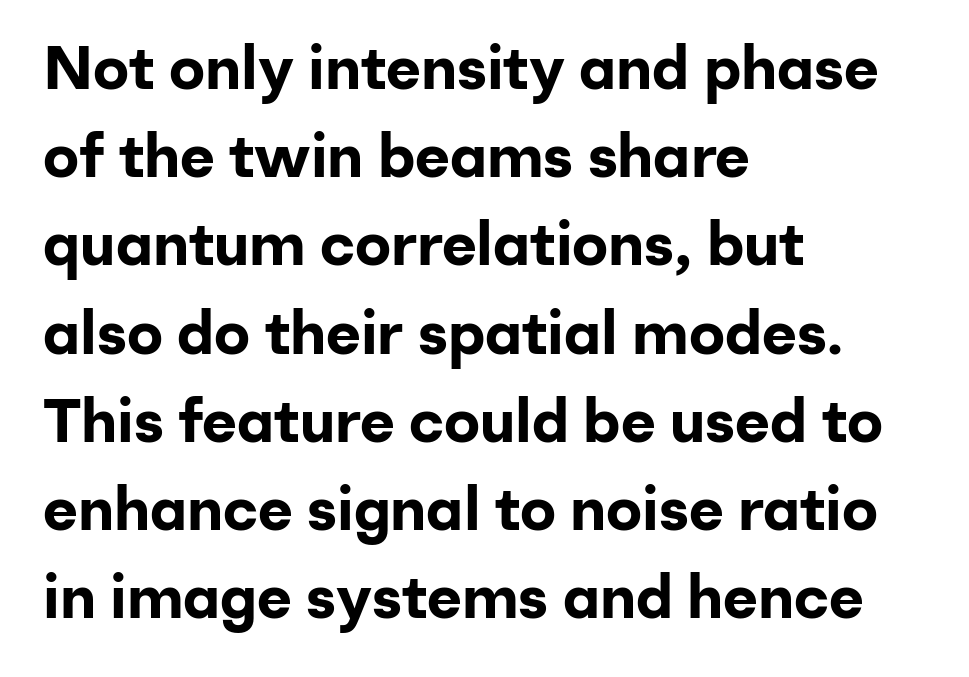
Q: Is the text bold? A: Yes.
Q: Is the text italic (slanted)? A: No, it is upright.
Q: Is the typeface a serif or a sans-serif typeface? A: Sans-serif.
Q: Is the text underlined? A: No.
Q: How is the paragraph aligned? A: Left-aligned.
Q: Is the spacing between letters normal or unusually wide? A: Normal.
Q: Is the spacing between lines tight, normal or loose? A: Normal.
Q: Width (condensed, normal, or wide)? A: Normal.
Q: Stroke contrast? A: Low.
Q: x-height? A: Medium.
Q: Monospaced? A: No.
